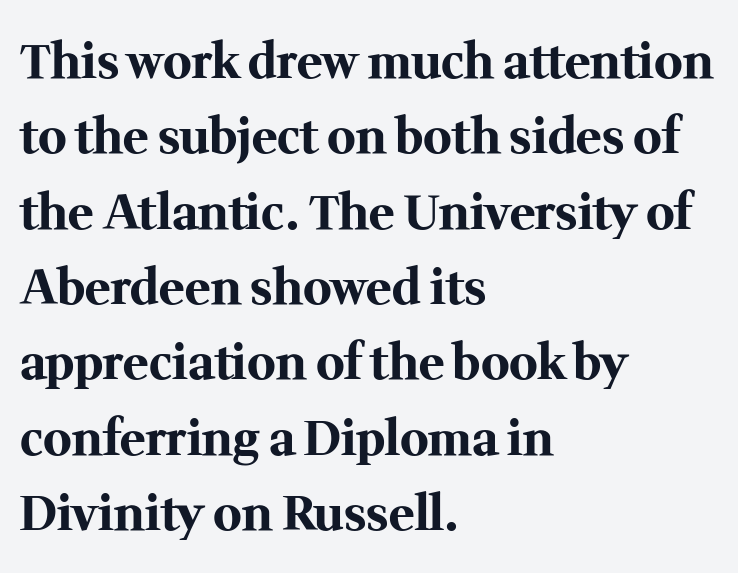
Q: Is the text bold? A: Yes.
Q: Is the text italic (slanted)? A: No, it is upright.
Q: Is the typeface a serif or a sans-serif typeface? A: Serif.
Q: Is the text underlined? A: No.
Q: How is the paragraph aligned? A: Left-aligned.
Q: Is the spacing between letters normal or unusually wide? A: Normal.
Q: Is the spacing between lines tight, normal or loose? A: Normal.
Q: Width (condensed, normal, or wide)? A: Normal.
Q: Stroke contrast? A: Medium.
Q: x-height? A: Medium.
Q: Monospaced? A: No.
